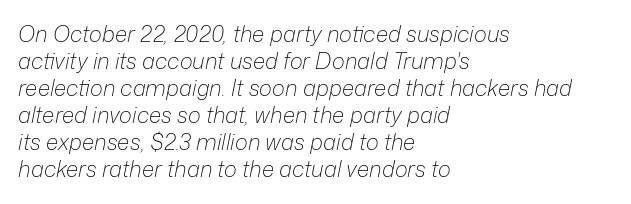
This rendering features lettering with no underline. Stroke mass is kept to a normal reading level or below. The ragged edge is on the right, which tells us the setting is flush left. The letters are slanted; this is an italic face. These lines keep a tight, regular rhythm from letter to letter.
